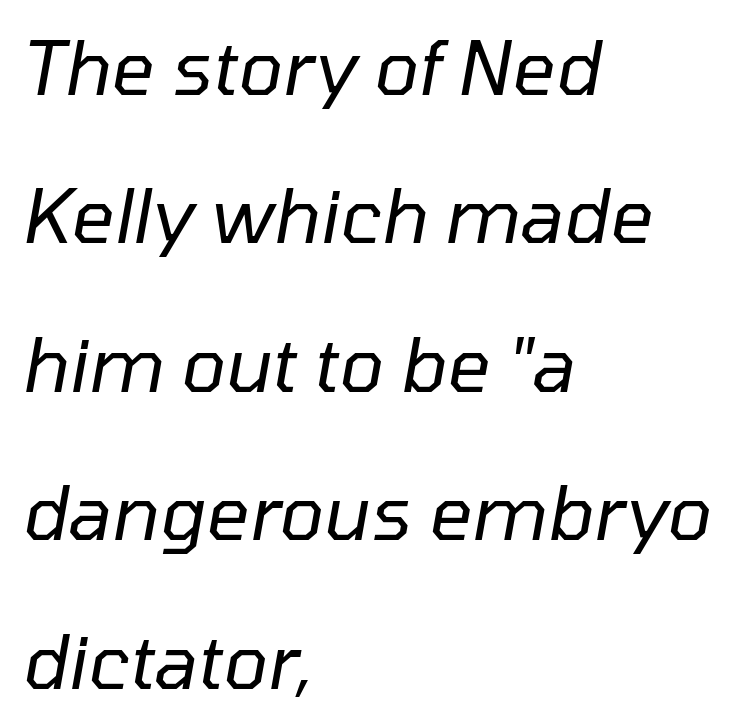
Q: Is the text bold? A: No.
Q: Is the text italic (slanted)? A: Yes, it leans right by about 10 degrees.
Q: Is the text underlined? A: No.
Q: How is the paragraph aligned? A: Left-aligned.
Q: Is the spacing between letters normal or unusually wide? A: Normal.
Q: Is the spacing between lines tight, normal or loose? A: Loose.
Q: Width (condensed, normal, or wide)? A: Normal.
Q: Stroke contrast? A: Low.
Q: x-height? A: Medium.
Q: Monospaced? A: No.
